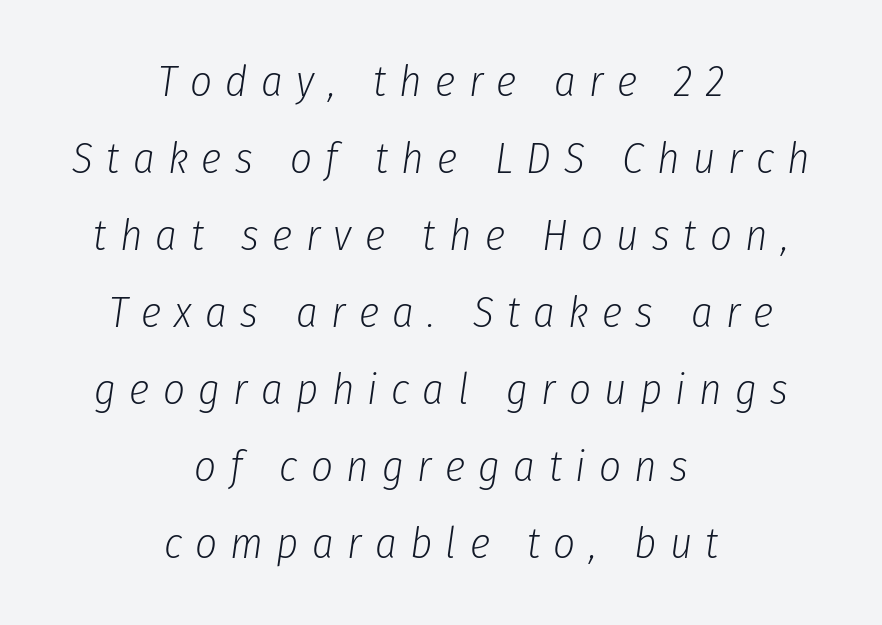
The image shows 43 px light, condensed type, italic (leaning right); set centered, line spacing 1.79x, unusually wide letter spacing (+0.31 em), not underlined; low stroke contrast and a medium x-height.
